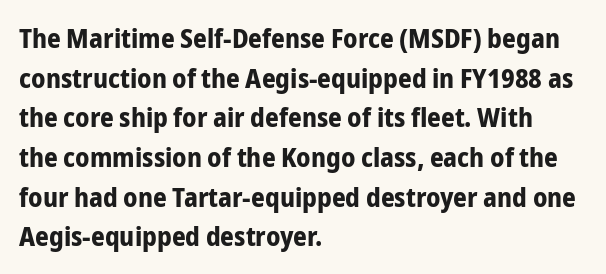
{"italic": "no", "bold": "yes", "underline": "no", "align": "left", "line_spacing": "normal", "line_spacing_ratio": 1.47, "letter_spacing": "normal", "letter_spacing_em": 0.0, "glyph_px": 27}
